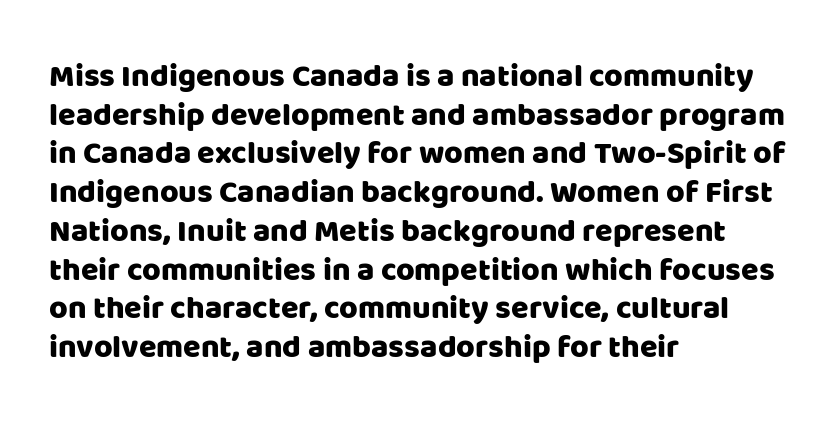
The designer went with a sans here, leaving each stem footless. The face used here is proportionally spaced, like ordinary book or web type. A roman cut, with each character standing at attention. The rendering anchors every line to the left-hand side. Is the letter spacing exaggerated? No — it looks like the ordinary default. Nobody drew a line under any word here.
